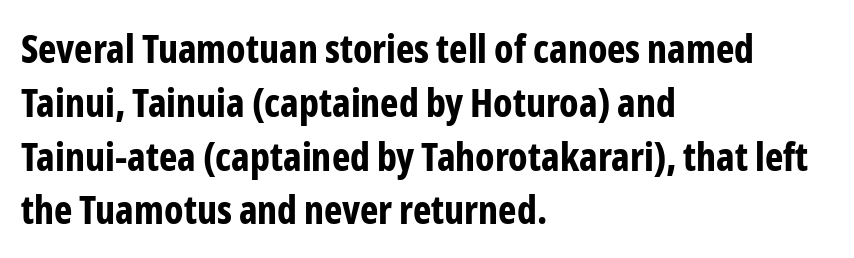
The image shows 39 px bold, condensed sans-serif type, upright; set left-aligned, normal line spacing (1.38x), normal letter spacing, not underlined; low stroke contrast and a medium x-height.
